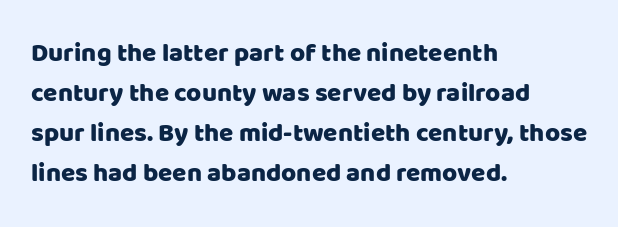
{"italic": "no", "underline": "no", "align": "left", "line_spacing": "normal", "line_spacing_ratio": 1.54, "letter_spacing": "normal", "letter_spacing_em": 0.0, "glyph_px": 26}
